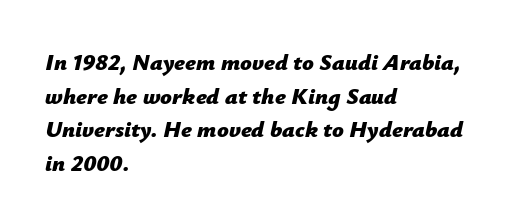
The image shows 23 px bold type, italic (leaning right); set left-aligned, normal line spacing (1.46x), normal letter spacing, not underlined.
